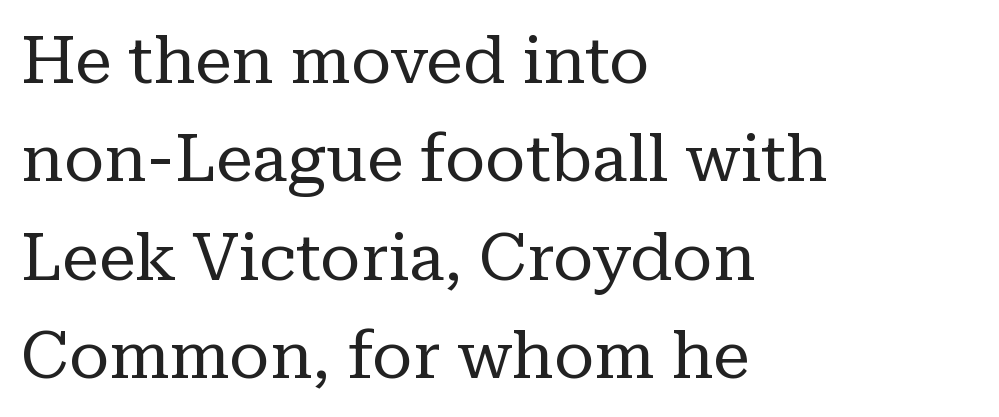
{"serif": "yes", "italic": "no", "bold": "no", "weight": "regular", "width": "normal", "stroke_contrast": "low", "x_height": "medium", "monospaced": "no", "underline": "no", "align": "left", "line_spacing": "normal", "line_spacing_ratio": 1.49, "letter_spacing": "normal", "letter_spacing_em": 0.0, "glyph_px": 66}
